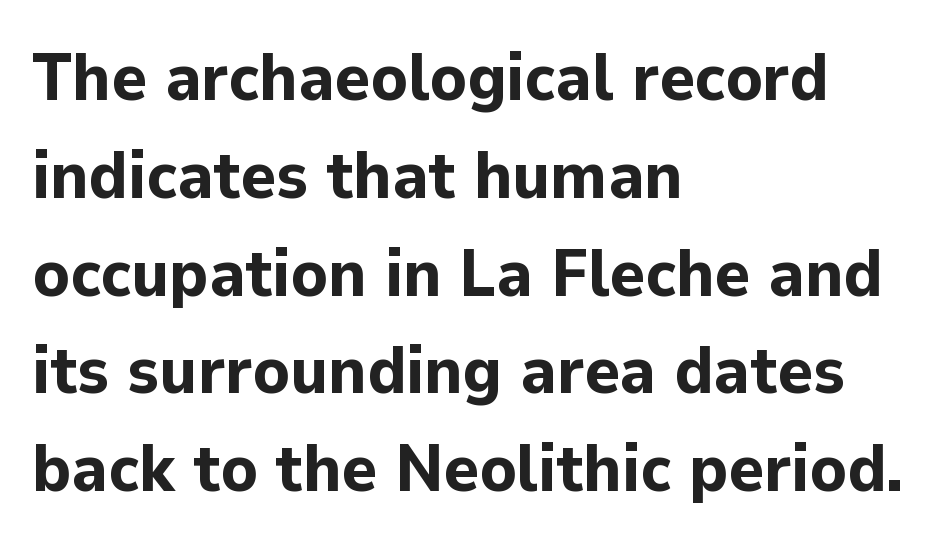
The image shows 67 px bold sans-serif type, upright; set left-aligned, normal line spacing (1.46x), normal letter spacing, not underlined; low stroke contrast and a medium x-height.
